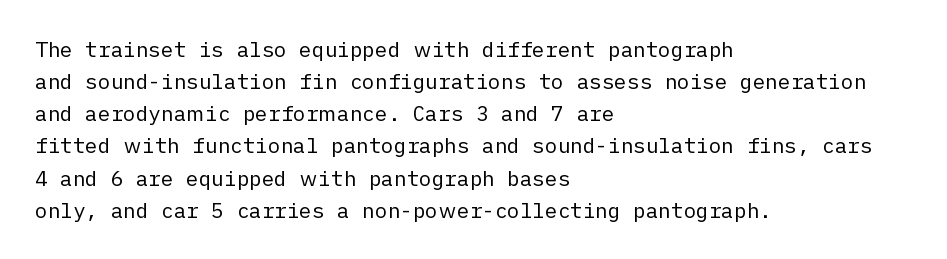
The image shows 21 px text type, upright; set left-aligned, normal line spacing (1.53x), normal letter spacing, not underlined.
